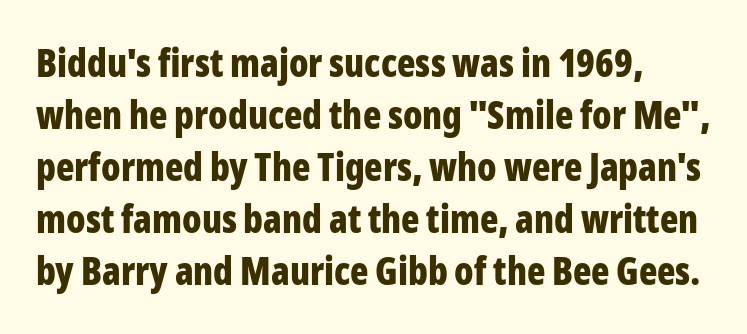
The image shows 38 px bold, condensed sans-serif type, upright; set left-aligned, normal line spacing (1.37x), normal letter spacing, not underlined; low stroke contrast and a medium x-height.
